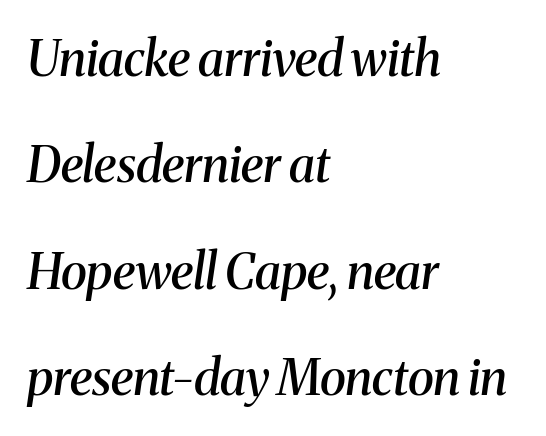
It's the slanting kind of type. What weight is shown? A semibold, between regular and bold. The compositor pushed each line to the left boundary. Horizontal bands of white between lines are thick stripes. The type is set solid horizontally, with unmodified tracking.
